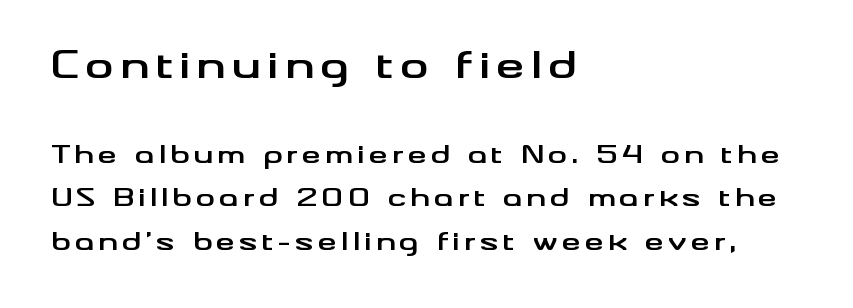
Q: Is the text bold? A: Yes.
Q: Is the text italic (slanted)? A: No, it is upright.
Q: Is the typeface a serif or a sans-serif typeface? A: Sans-serif.
Q: Is the text underlined? A: No.
Q: How is the paragraph aligned? A: Left-aligned.
Q: Which block of text is set in a larger size, the first (top) or the second (bottom)? A: The first (top) one.
Q: Width (condensed, normal, or wide)? A: Wide.
Q: Stroke contrast? A: Medium.
Q: x-height? A: Small.
Q: Monospaced? A: No.
